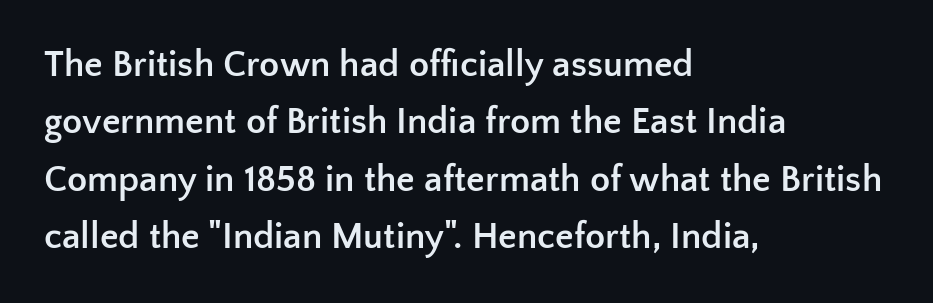
Posture: straight, roman, zero tilt. The rendering uses a bold face; every stroke is thick and dark. The letterforms sit shoulder to shoulder at normal distance. The passage shown is not underscored anywhere.
